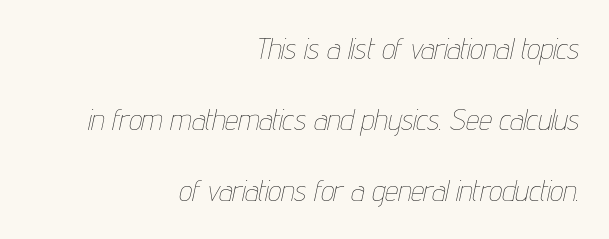
{"italic": "yes", "lean": "right", "slant_degrees": 12, "bold": "no", "weight": "thin", "width": "condensed", "stroke_contrast": "low", "x_height": "medium", "monospaced": "no", "underline": "no", "align": "right", "line_spacing": "loose", "line_spacing_ratio": 2.44, "letter_spacing": "normal", "letter_spacing_em": 0.0, "glyph_px": 29}
